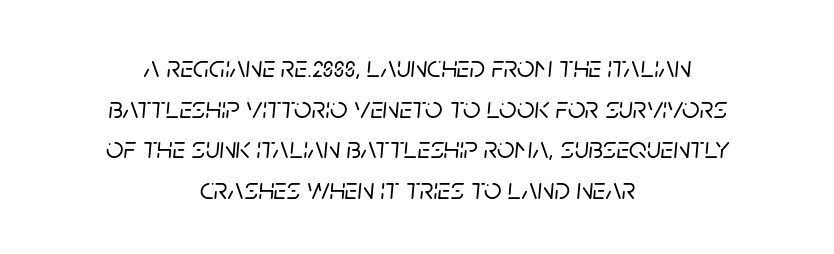
The image shows 31 px text type, italic (leaning right); set centered, normal line spacing (1.31x), normal letter spacing, not underlined; low stroke contrast and a large x-height.
